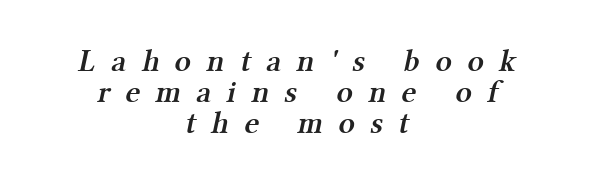
Q: Is the text bold? A: Semi-bold.
Q: Is the typeface a serif or a sans-serif typeface? A: Serif.
Q: Is the text underlined? A: No.
Q: How is the paragraph aligned? A: Centered.
Q: Is the spacing between letters normal or unusually wide? A: Unusually wide.
Q: Is the spacing between lines tight, normal or loose? A: Tight.
Q: Width (condensed, normal, or wide)? A: Normal.
Q: Stroke contrast? A: Medium.
Q: x-height? A: Medium.
Q: Monospaced? A: No.
